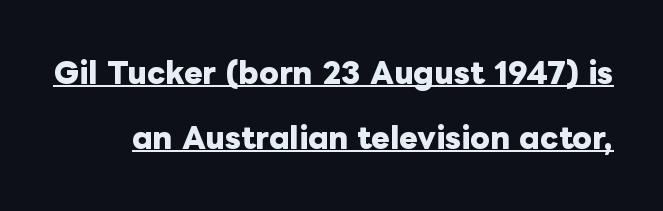
This is heavy type, rendered in bold. Vertical strokes here are truly vertical. Reading down the column, the eye jumps a long way to each next line. Default kerning and tracking; the words read as compact shapes.
